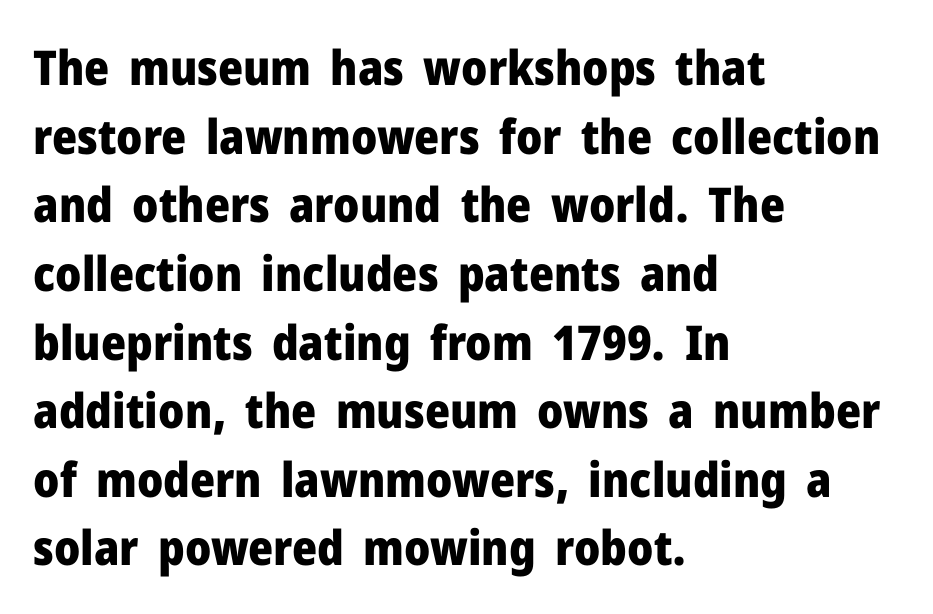
Q: Is the text bold? A: Yes.
Q: Is the text italic (slanted)? A: No, it is upright.
Q: Is the typeface a serif or a sans-serif typeface? A: Sans-serif.
Q: Is the text underlined? A: No.
Q: How is the paragraph aligned? A: Left-aligned.
Q: Is the spacing between letters normal or unusually wide? A: Normal.
Q: Is the spacing between lines tight, normal or loose? A: Normal.
Q: Width (condensed, normal, or wide)? A: Normal.
Q: Stroke contrast? A: Low.
Q: x-height? A: Medium.
Q: Monospaced? A: No.
